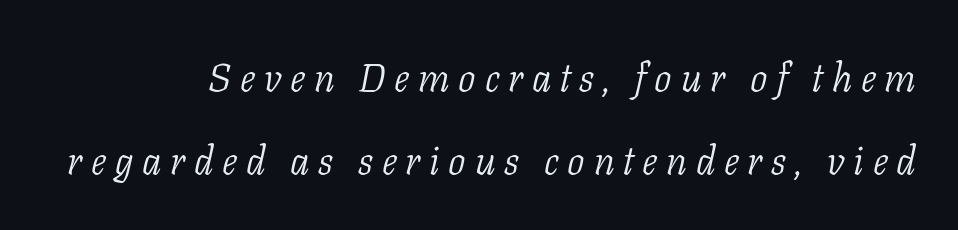
The line-height multiplier appears high, well above default. These lines are composed in type with serifs. Underlining? Definitely not there. Style check: oblique. Stems and bowls with no extra thickness — not bold.
